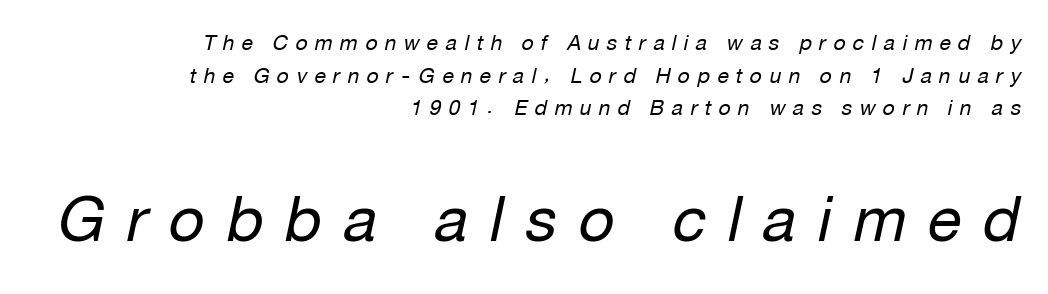
Q: Is the text bold? A: No.
Q: Is the text italic (slanted)? A: Yes, it leans right by about 12 degrees.
Q: Is the text underlined? A: No.
Q: How is the paragraph aligned? A: Right-aligned.
Q: Is the spacing between letters normal or unusually wide? A: Unusually wide.
Q: Is the spacing between lines tight, normal or loose? A: Normal.
Q: Which block of text is set in a larger size, the first (top) or the second (bottom)? A: The second (bottom) one.
Q: Width (condensed, normal, or wide)? A: Normal.
Q: Stroke contrast? A: Low.
Q: x-height? A: Medium.
Q: Monospaced? A: No.
